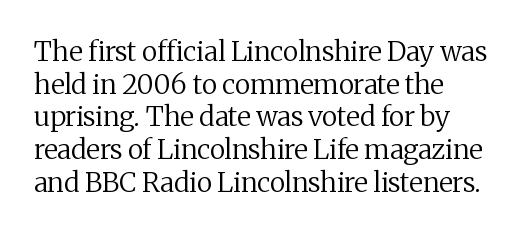
The image shows 27 px text type, upright; set left-aligned, line spacing 1.21x, normal letter spacing, not underlined.
